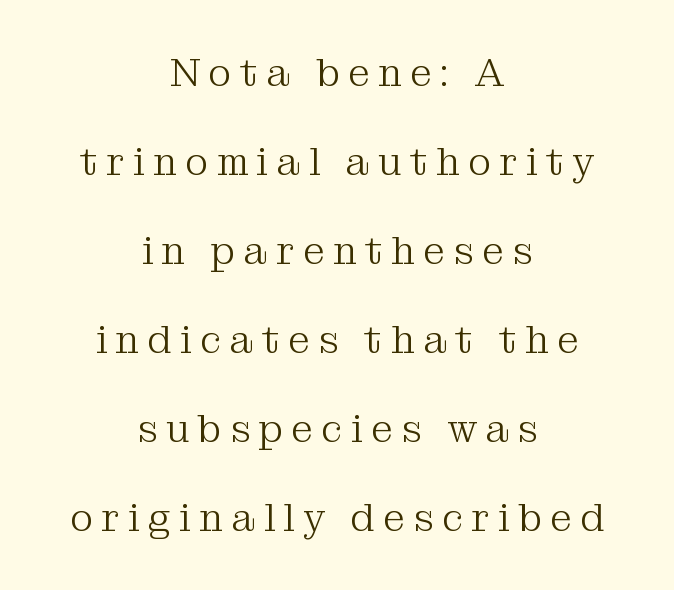
The image shows 39 px light serif type, upright; set centered, loose line spacing (2.28x), unusually wide letter spacing (+0.22 em), not underlined; medium stroke contrast and a medium x-height.
